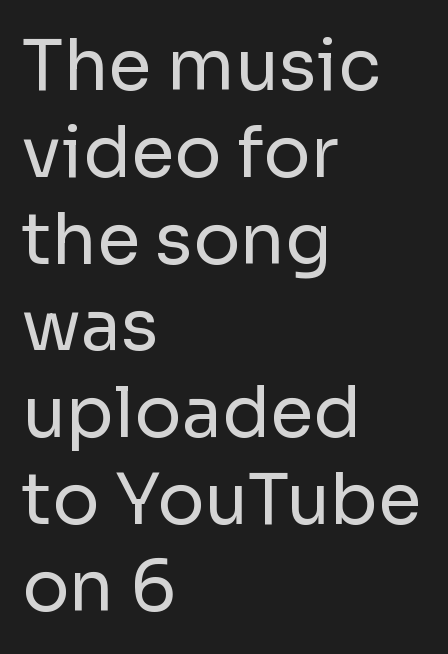
{"serif": "no", "italic": "no", "bold": "no", "weight": "regular", "width": "normal", "stroke_contrast": "low", "x_height": "medium", "monospaced": "no", "underline": "no", "align": "left", "line_spacing_ratio": 1.24, "letter_spacing": "normal", "letter_spacing_em": 0.0, "glyph_px": 70}
